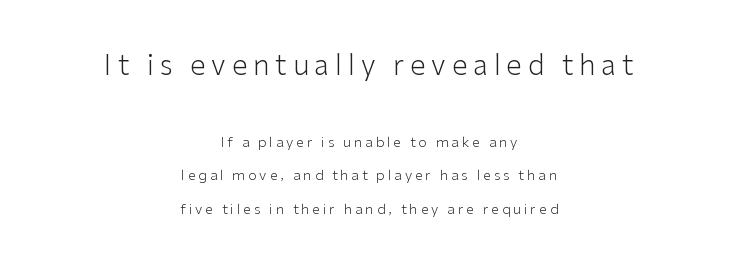
Characters remain perfectly vertical along every line. Here the designer chose a conventional face with non-uniform glyph widths. Heft: none added — not bold. Examine the stroke ends and you'll find no serifs.
